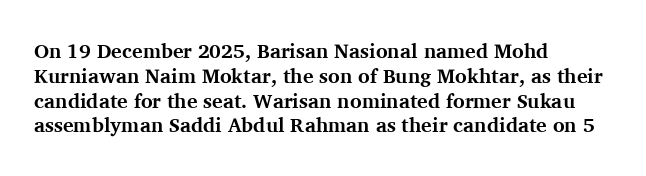
Q: Is the text bold? A: Yes.
Q: Is the text italic (slanted)? A: No, it is upright.
Q: Is the text underlined? A: No.
Q: How is the paragraph aligned? A: Left-aligned.
Q: Is the spacing between letters normal or unusually wide? A: Normal.
